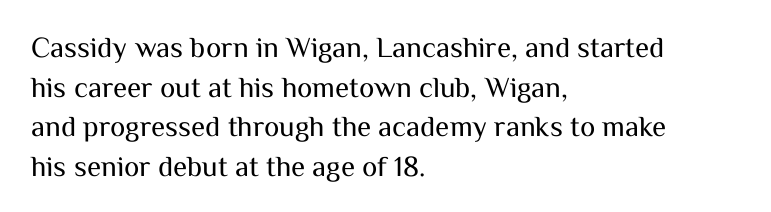
Think of a printed novel: that variable character pitch is what you see here. The words here are not underlined. A normal amount of white space separates one row of letters from the next. Is this a heavy cut? Hardly; it is regular or lighter. Italic? Not at all — the glyphs are vertical. A typesetter would call this zero additional tracking.
